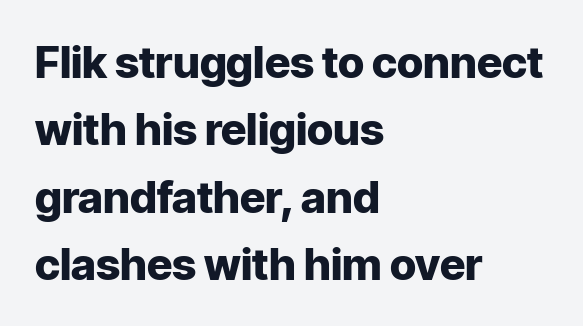
Q: Is the text bold? A: Yes.
Q: Is the text italic (slanted)? A: No, it is upright.
Q: Is the typeface a serif or a sans-serif typeface? A: Sans-serif.
Q: Is the text underlined? A: No.
Q: How is the paragraph aligned? A: Left-aligned.
Q: Is the spacing between letters normal or unusually wide? A: Normal.
Q: Is the spacing between lines tight, normal or loose? A: Normal.
Q: Width (condensed, normal, or wide)? A: Normal.
Q: Stroke contrast? A: Low.
Q: x-height? A: Medium.
Q: Monospaced? A: No.
